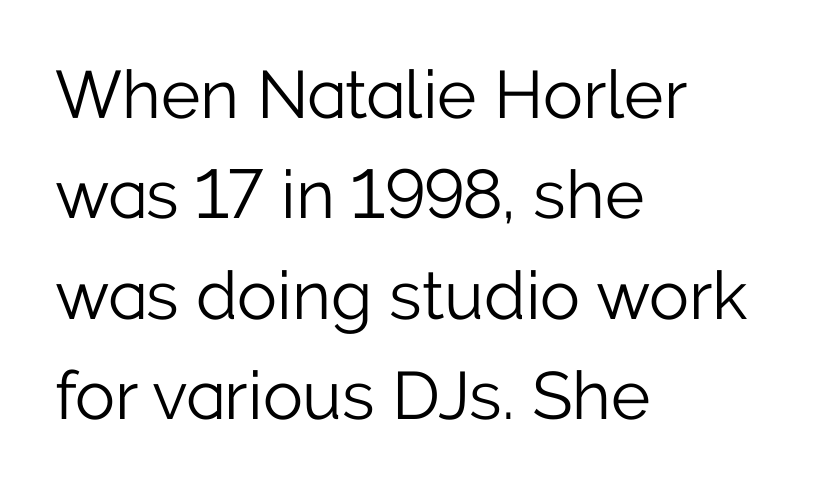
Q: Is the text bold? A: No.
Q: Is the text italic (slanted)? A: No, it is upright.
Q: Is the typeface a serif or a sans-serif typeface? A: Sans-serif.
Q: Is the text underlined? A: No.
Q: How is the paragraph aligned? A: Left-aligned.
Q: Is the spacing between letters normal or unusually wide? A: Normal.
Q: Is the spacing between lines tight, normal or loose? A: Normal.
Q: Width (condensed, normal, or wide)? A: Normal.
Q: Stroke contrast? A: Low.
Q: x-height? A: Medium.
Q: Monospaced? A: No.
